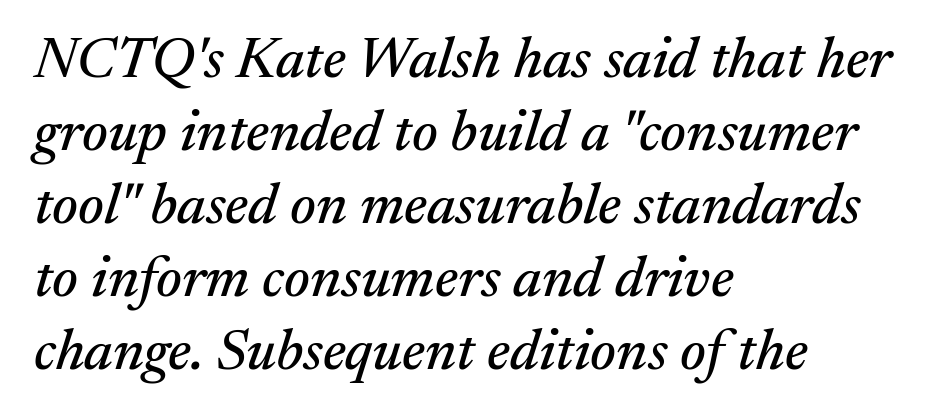
Q: Is the text italic (slanted)? A: Yes, it leans right by about 17 degrees.
Q: Is the typeface a serif or a sans-serif typeface? A: Serif.
Q: Is the text underlined? A: No.
Q: How is the paragraph aligned? A: Left-aligned.
Q: Is the spacing between letters normal or unusually wide? A: Normal.
Q: Is the spacing between lines tight, normal or loose? A: Normal.
Q: Width (condensed, normal, or wide)? A: Normal.
Q: Stroke contrast? A: Medium.
Q: x-height? A: Medium.
Q: Monospaced? A: No.
